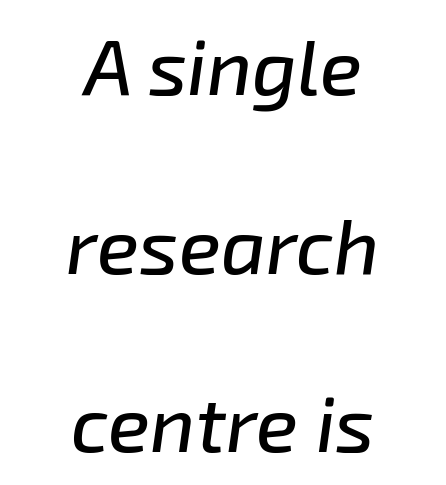
{"italic": "yes", "lean": "right", "slant_degrees": 8, "width": "normal", "stroke_contrast": "low", "x_height": "medium", "monospaced": "no", "underline": "no", "align": "center", "line_spacing": "loose", "line_spacing_ratio": 2.29, "letter_spacing": "normal", "letter_spacing_em": 0.0, "glyph_px": 78}
